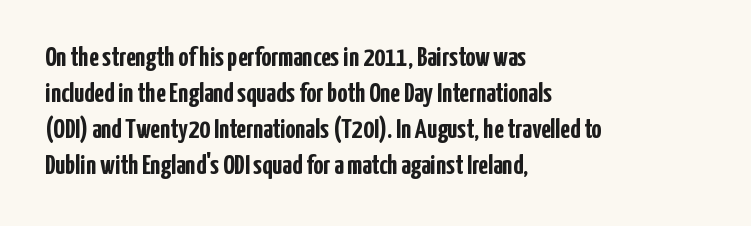
The image shows 28 px semibold, condensed sans-serif type, upright; set left-aligned, normal line spacing (1.29x), normal letter spacing, not underlined; low stroke contrast and a medium x-height.
